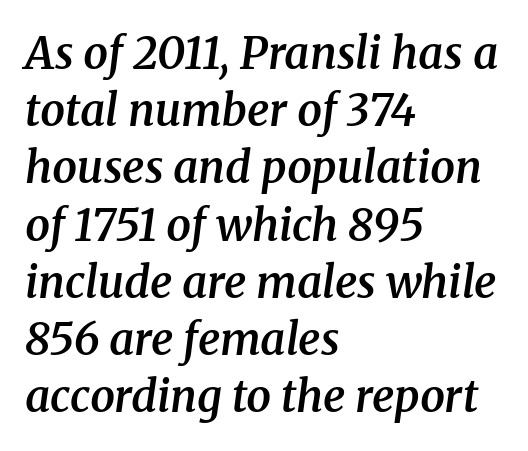
{"serif": "yes", "italic": "yes", "lean": "right", "slant_degrees": 8, "bold": "semi", "weight": "semibold", "width": "normal", "stroke_contrast": "medium", "x_height": "medium", "monospaced": "no", "underline": "no", "align": "left", "line_spacing": "normal", "line_spacing_ratio": 1.3, "letter_spacing": "normal", "letter_spacing_em": 0.0, "glyph_px": 44}
